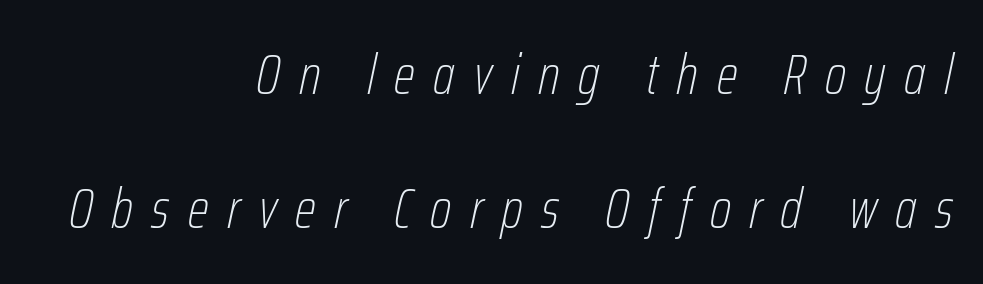
Q: Is the text bold? A: No.
Q: Is the text italic (slanted)? A: Yes, it leans right by about 12 degrees.
Q: Is the text underlined? A: No.
Q: How is the paragraph aligned? A: Right-aligned.
Q: Is the spacing between letters normal or unusually wide? A: Unusually wide.
Q: Is the spacing between lines tight, normal or loose? A: Loose.
Q: Width (condensed, normal, or wide)? A: Condensed.
Q: Stroke contrast? A: Low.
Q: x-height? A: Medium.
Q: Monospaced? A: No.
